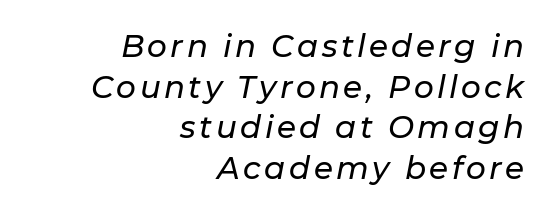
{"italic": "yes", "lean": "right", "slant_degrees": 11, "width": "normal", "stroke_contrast": "low", "x_height": "medium", "monospaced": "no", "underline": "no", "align": "right", "line_spacing": "normal", "line_spacing_ratio": 1.31, "glyph_px": 31}
